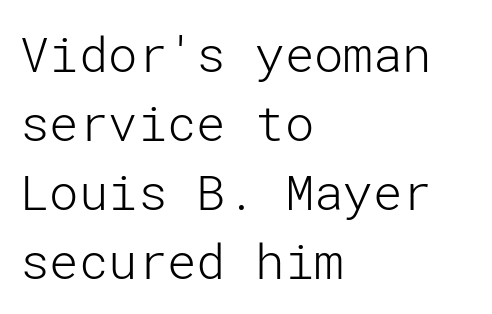
The image shows 49 px light sans-serif type, upright; set left-aligned, normal line spacing (1.41x), normal letter spacing, not underlined; low stroke contrast and a medium x-height.
